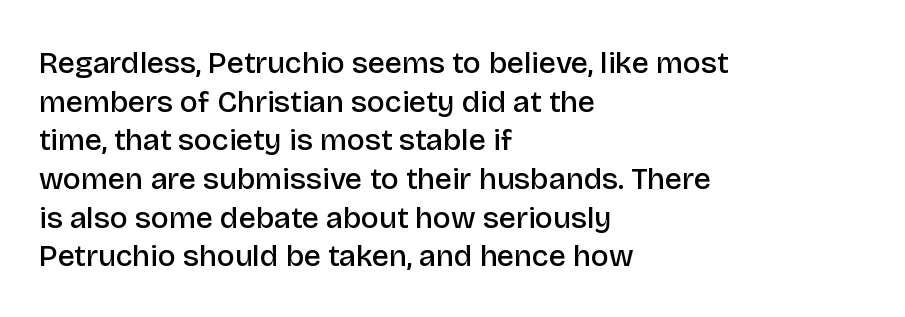
The image shows 30 px semibold sans-serif type, upright; set left-aligned, normal line spacing (1.29x), normal letter spacing, not underlined; low stroke contrast and a large x-height.
